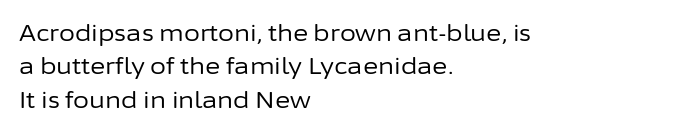
How would I describe the line gaps? Plain and ordinary. Just letters on the line, the space beneath them empty. Alignment: flush left. In terms of posture, this sample is upright.
